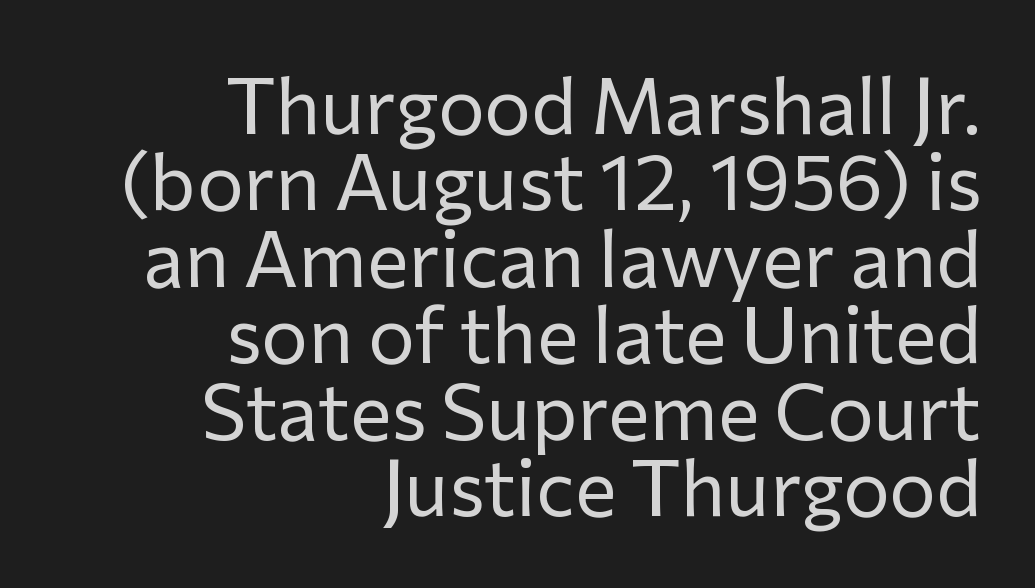
Q: Is the text bold? A: No.
Q: Is the text italic (slanted)? A: No, it is upright.
Q: Is the typeface a serif or a sans-serif typeface? A: Sans-serif.
Q: Is the text underlined? A: No.
Q: How is the paragraph aligned? A: Right-aligned.
Q: Is the spacing between letters normal or unusually wide? A: Normal.
Q: Is the spacing between lines tight, normal or loose? A: Tight.
Q: Width (condensed, normal, or wide)? A: Normal.
Q: Stroke contrast? A: Low.
Q: x-height? A: Medium.
Q: Monospaced? A: No.
